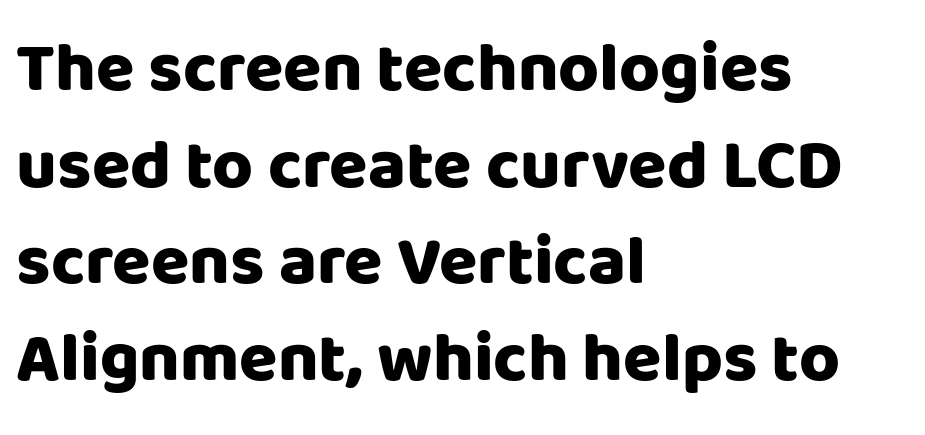
{"serif": "no", "italic": "no", "bold": "yes", "weight": "heavy", "width": "normal", "stroke_contrast": "low", "x_height": "large", "monospaced": "no", "underline": "no", "align": "left", "line_spacing": "normal", "line_spacing_ratio": 1.38, "letter_spacing": "normal", "letter_spacing_em": 0.0, "glyph_px": 70}
